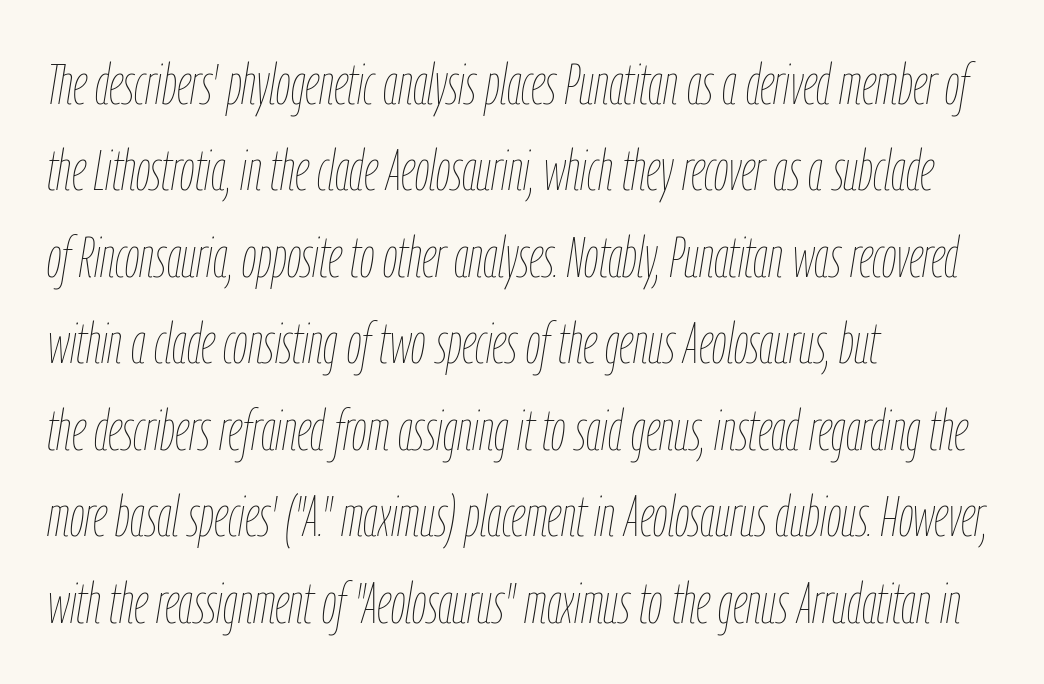
Q: Is the text bold? A: No.
Q: Is the text italic (slanted)? A: Yes, it leans right by about 9 degrees.
Q: Is the text underlined? A: No.
Q: How is the paragraph aligned? A: Left-aligned.
Q: Is the spacing between letters normal or unusually wide? A: Normal.
Q: Is the spacing between lines tight, normal or loose? A: Normal.
Q: Width (condensed, normal, or wide)? A: Condensed.
Q: Stroke contrast? A: Low.
Q: x-height? A: Medium.
Q: Monospaced? A: No.
